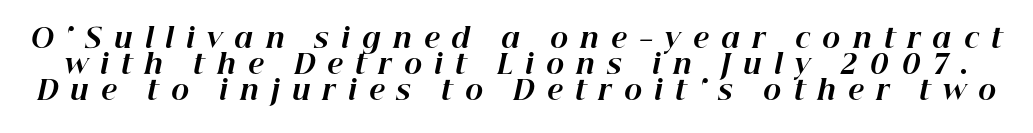
The gap between lines stays unmarked. The text carries the slant typical of an italic or oblique font. Is the type bold? Yes — the strokes are clearly thick and heavy. The type is letterspaced generously, with wide tracking. Interline gaps are noticeably narrow in this sample.
